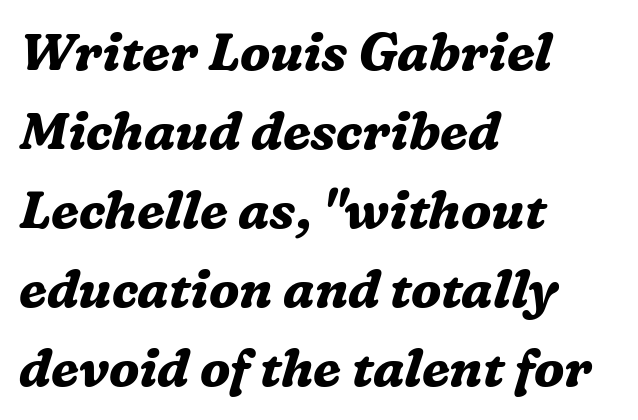
The image shows 52 px bold serif type, italic (leaning right); set left-aligned, normal line spacing (1.52x), normal letter spacing, not underlined; medium stroke contrast and a medium x-height.
